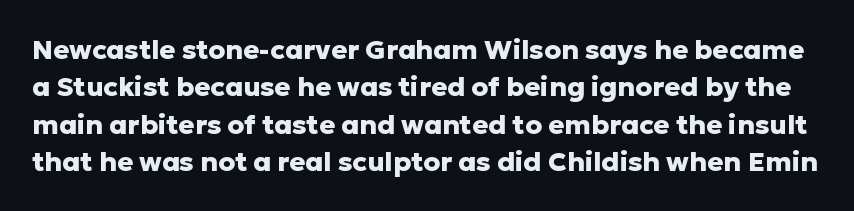
Q: Is the text bold? A: Yes.
Q: Is the text italic (slanted)? A: No, it is upright.
Q: Is the text underlined? A: No.
Q: Is the spacing between letters normal or unusually wide? A: Normal.
Q: Is the spacing between lines tight, normal or loose? A: Normal.
